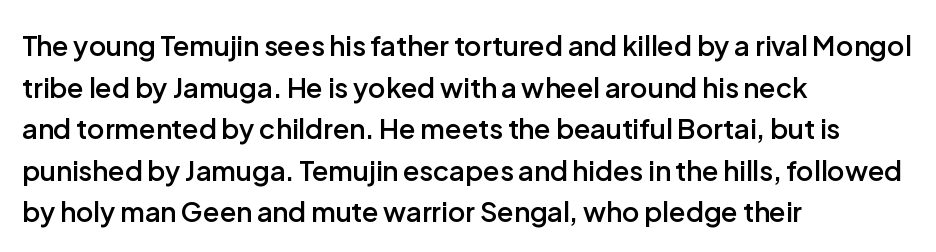
Q: Is the text bold? A: Semi-bold.
Q: Is the text italic (slanted)? A: No, it is upright.
Q: Is the text underlined? A: No.
Q: How is the paragraph aligned? A: Left-aligned.
Q: Is the spacing between letters normal or unusually wide? A: Normal.
Q: Is the spacing between lines tight, normal or loose? A: Normal.
